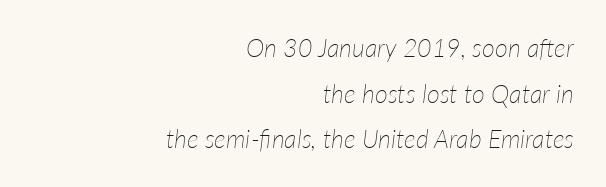
Q: Is the text bold? A: No.
Q: Is the text italic (slanted)? A: Yes, it leans right by about 7 degrees.
Q: Is the text underlined? A: No.
Q: How is the paragraph aligned? A: Right-aligned.
Q: Is the spacing between letters normal or unusually wide? A: Normal.
